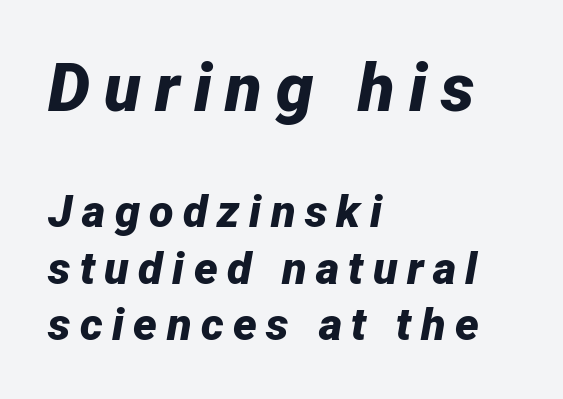
{"italic": "yes", "lean": "right", "slant_degrees": 12, "bold": "yes", "weight": "bold", "width": "normal", "stroke_contrast": "low", "x_height": "medium", "monospaced": "no", "underline": "no", "align": "left", "line_spacing": "normal", "line_spacing_ratio": 1.25, "letter_spacing": "wide", "letter_spacing_em": 0.21, "larger_block": "first", "size_ratio": 1.49, "glyph_px": 67}
